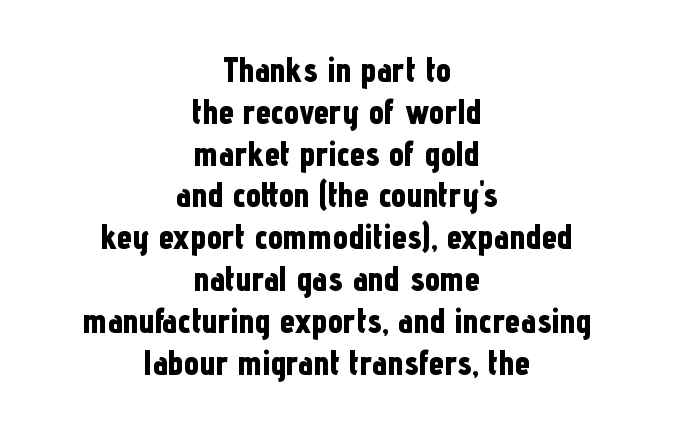
The image shows 34 px bold, condensed sans-serif type, upright; set centered, line spacing 1.23x, normal letter spacing, not underlined; low stroke contrast and a medium x-height.
